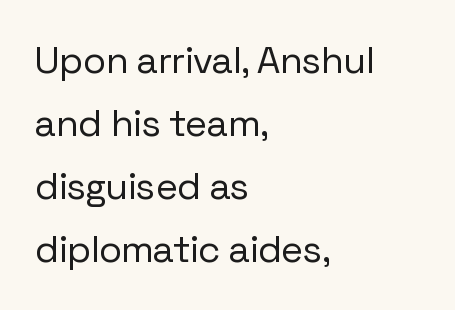
Nobody touched the tracking dial on this one. Proportional: the letters do not fall into vertical columns. The letters look calm and open, with moderate or lighter stems. The typeface chosen for these lines omits serifs. Notice how descenders clear the ascenders below comfortably — that's standard leading.
